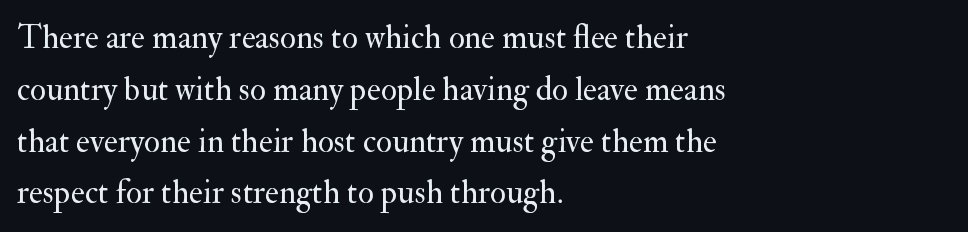
The face used here is rendered with its standard letterfit. A normal amount of white space separates one row of letters from the next. Proportional: the letters do not fall into vertical columns. The axis of the letterforms is exactly vertical. The space beneath each line is pristine and unruled.
